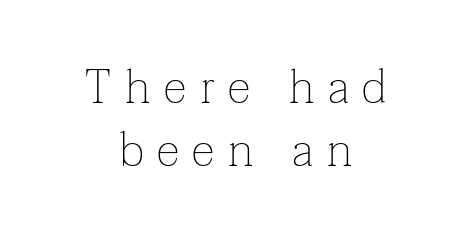
Glyph-to-glyph distance is far greater than everyday printed text. Quick note: interline space is typical. Think of a printed novel: that variable character pitch is what you see here. Every row of glyphs is offset so its center matches the block's center.
